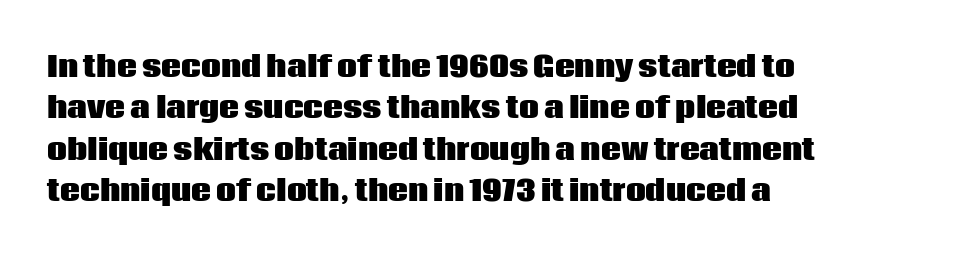
Is this a fixed-width face? No — the glyphs have proportional, varying widths. Italic: no, the glyphs are upright roman. Observe the ordinary spacing: letters are neighbours, not strangers. No word sits above an underline. The rendering anchors every line to the left-hand side.
